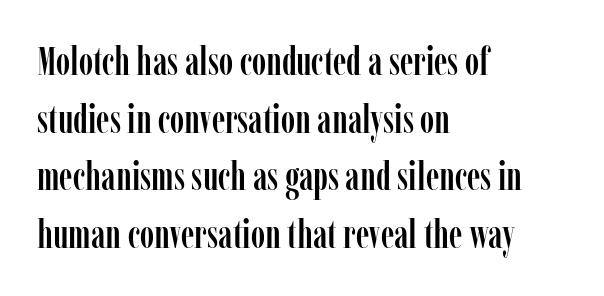
{"serif": "yes", "italic": "no", "width": "condensed", "stroke_contrast": "low", "x_height": "medium", "monospaced": "no", "underline": "no", "align": "left", "line_spacing": "normal", "line_spacing_ratio": 1.48, "letter_spacing": "normal", "letter_spacing_em": 0.0, "glyph_px": 39}
